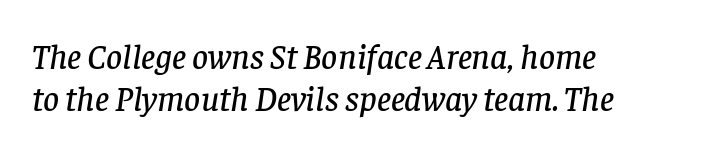
{"serif": "yes", "italic": "yes", "lean": "right", "slant_degrees": 8, "width": "normal", "stroke_contrast": "low", "x_height": "large", "monospaced": "no", "underline": "no", "align": "left", "line_spacing_ratio": 1.21, "letter_spacing": "normal", "letter_spacing_em": 0.0, "glyph_px": 35}
